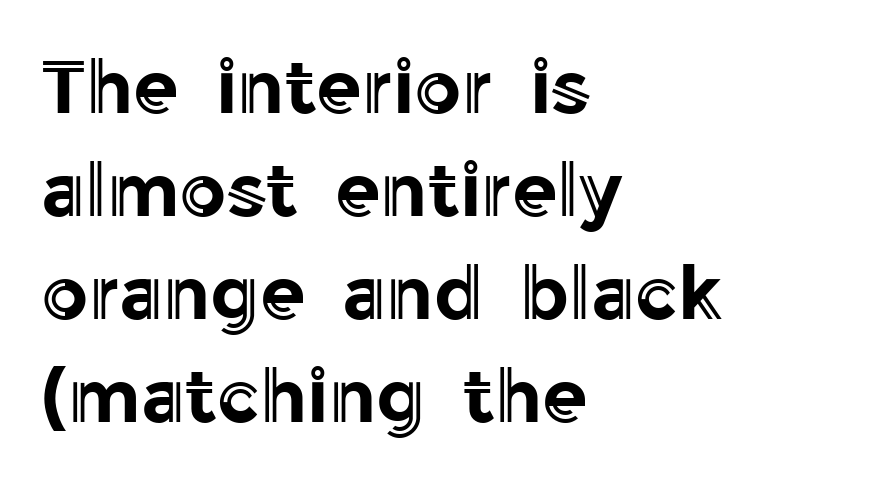
{"italic": "no", "width": "normal", "x_height": "medium", "monospaced": "no", "underline": "no", "align": "left", "line_spacing": "normal", "line_spacing_ratio": 1.39, "letter_spacing": "normal", "letter_spacing_em": 0.0, "glyph_px": 74}
